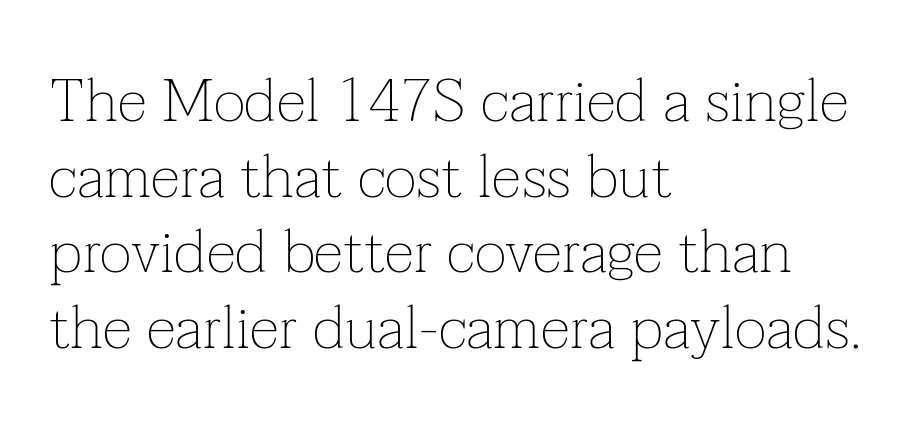
Letterform terminals end in serifs throughout the passage. Ascenders rise straight up at ninety degrees. The letterforms sit shoulder to shoulder at normal distance. The paragraph shown leans on its left margin.
